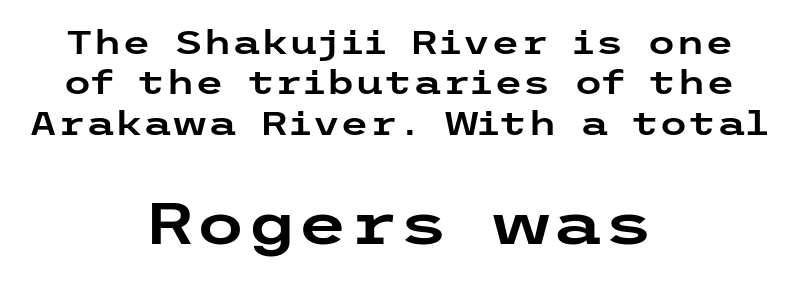
The image shows 58 px wide sans-serif type, upright; set centered, line spacing 1.22x, normal letter spacing, not underlined; the second (bottom) block is 1.76x larger; low stroke contrast and a medium x-height.
